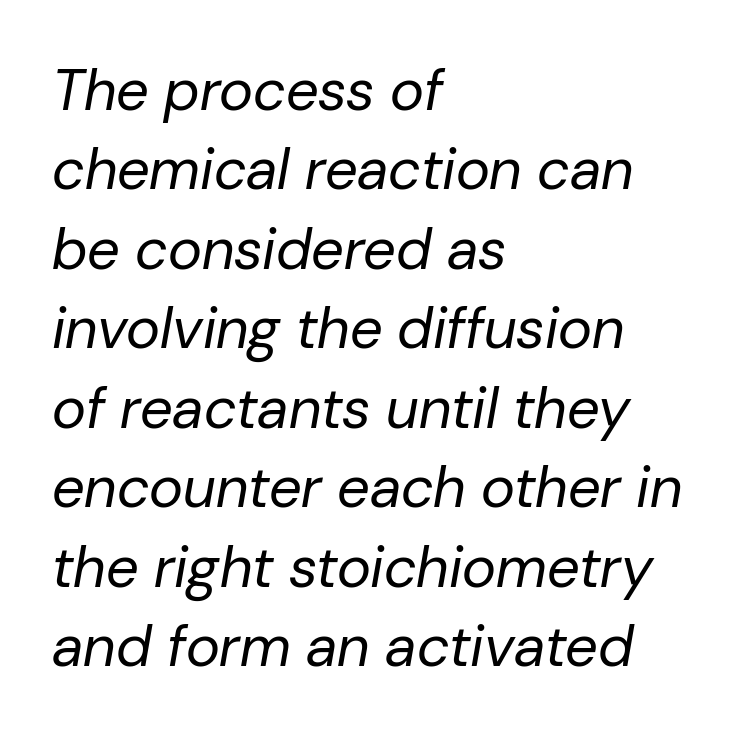
The rag falls on the right side of this text block. Does the leading feel generous? No, just average. Letters rest on an invisible, unmarked baseline. The characters are drawn with everyday or finer stroke widths. The specimen reads as italic at a glance.
